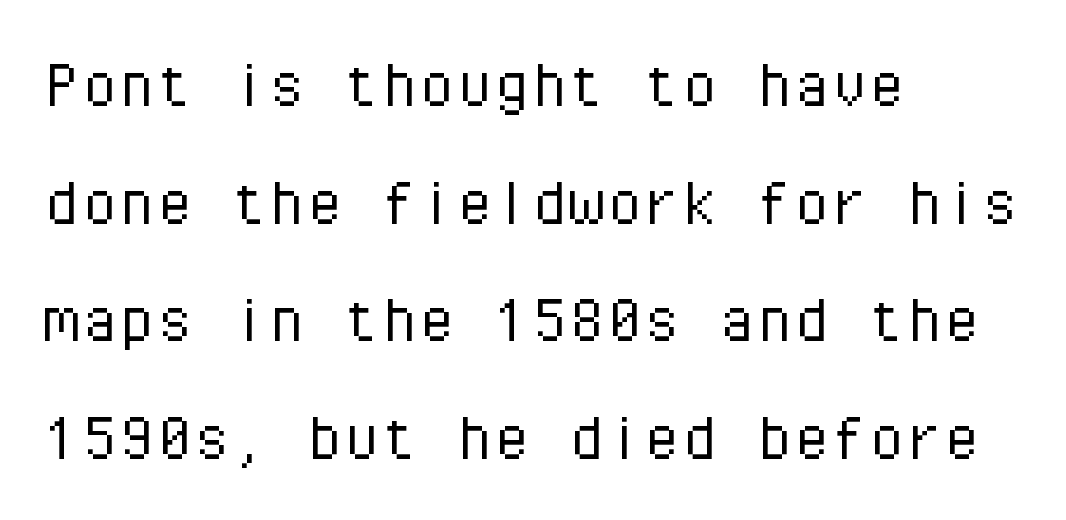
Q: Is the text bold? A: No.
Q: Is the text italic (slanted)? A: No, it is upright.
Q: Is the typeface a serif or a sans-serif typeface? A: Sans-serif.
Q: Is the text underlined? A: No.
Q: How is the paragraph aligned? A: Left-aligned.
Q: Is the spacing between letters normal or unusually wide? A: Normal.
Q: Is the spacing between lines tight, normal or loose? A: Normal.
Q: Width (condensed, normal, or wide)? A: Normal.
Q: Stroke contrast? A: Low.
Q: x-height? A: Medium.
Q: Monospaced? A: Yes.
